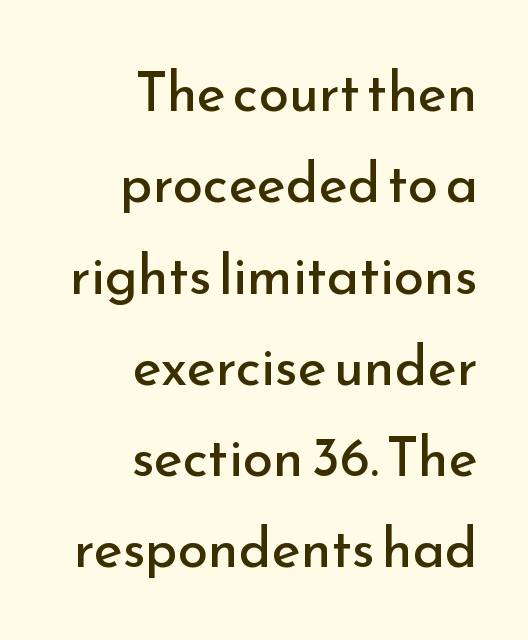
Q: Is the text bold? A: No.
Q: Is the text italic (slanted)? A: No, it is upright.
Q: Is the typeface a serif or a sans-serif typeface? A: Sans-serif.
Q: Is the text underlined? A: No.
Q: How is the paragraph aligned? A: Right-aligned.
Q: Is the spacing between letters normal or unusually wide? A: Normal.
Q: Is the spacing between lines tight, normal or loose? A: Normal.
Q: Width (condensed, normal, or wide)? A: Normal.
Q: Stroke contrast? A: Low.
Q: x-height? A: Small.
Q: Monospaced? A: No.
